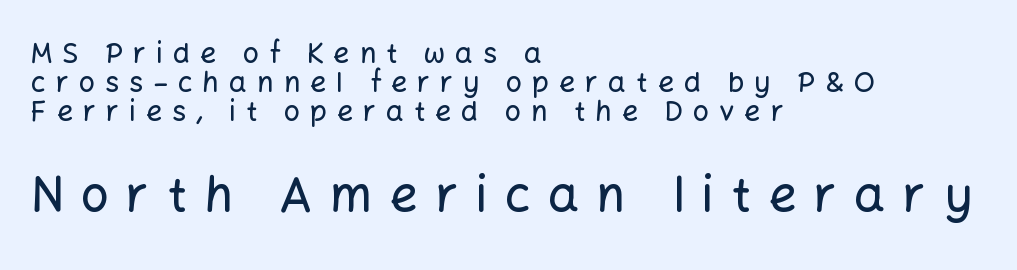
The image shows 49 px sans-serif type, upright; set left-aligned, tight line spacing (1.03x), unusually wide letter spacing (+0.36 em), not underlined; the second (bottom) block is 1.75x larger; low stroke contrast and a medium x-height.
